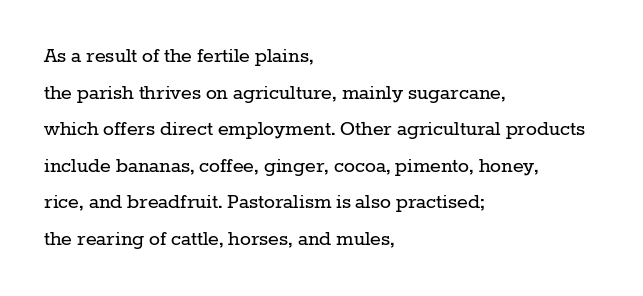
Notice how descenders clear the ascenders below comfortably — that's standard leading. Heft: none added — not bold. Posture: upright roman. The tracking reads as untouched default to a designer's eye. If you drew a ruler down the left edge, every line would touch it.
